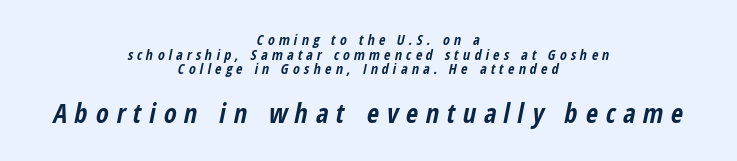
Q: Is the text bold? A: Yes.
Q: Is the text italic (slanted)? A: Yes, it leans right by about 12 degrees.
Q: Is the text underlined? A: No.
Q: How is the paragraph aligned? A: Centered.
Q: Is the spacing between letters normal or unusually wide? A: Unusually wide.
Q: Is the spacing between lines tight, normal or loose? A: Tight.
Q: Which block of text is set in a larger size, the first (top) or the second (bottom)? A: The second (bottom) one.
